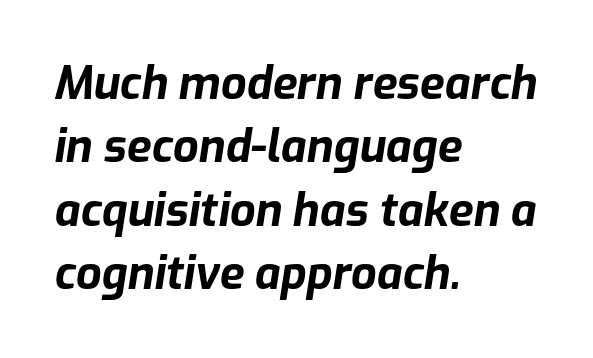
Q: Is the text bold? A: Yes.
Q: Is the text italic (slanted)? A: Yes, it leans right by about 9 degrees.
Q: Is the text underlined? A: No.
Q: How is the paragraph aligned? A: Left-aligned.
Q: Is the spacing between letters normal or unusually wide? A: Normal.
Q: Is the spacing between lines tight, normal or loose? A: Normal.
Q: Width (condensed, normal, or wide)? A: Normal.
Q: Stroke contrast? A: Low.
Q: x-height? A: Medium.
Q: Monospaced? A: No.
